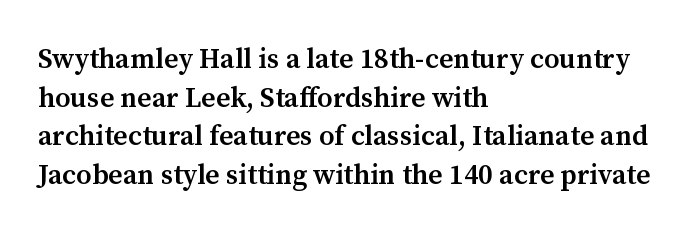
Q: Is the text bold? A: Semi-bold.
Q: Is the text italic (slanted)? A: No, it is upright.
Q: Is the typeface a serif or a sans-serif typeface? A: Serif.
Q: Is the text underlined? A: No.
Q: How is the paragraph aligned? A: Left-aligned.
Q: Is the spacing between letters normal or unusually wide? A: Normal.
Q: Is the spacing between lines tight, normal or loose? A: Normal.
Q: Width (condensed, normal, or wide)? A: Normal.
Q: Stroke contrast? A: Medium.
Q: x-height? A: Medium.
Q: Monospaced? A: No.
